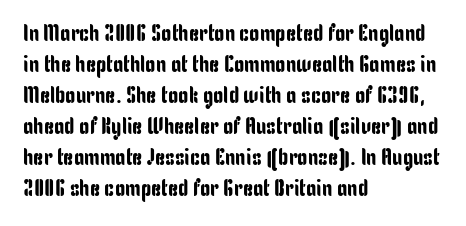
{"italic": "no", "underline": "no", "align": "left", "line_spacing": "normal", "line_spacing_ratio": 1.35, "letter_spacing": "normal", "letter_spacing_em": 0.0, "glyph_px": 23}
